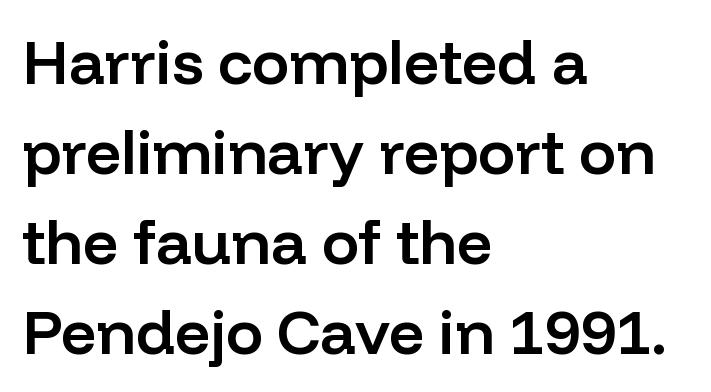
Grotesque or geometric, the face here clearly has no serifs. Summary of vertical rhythm: regular, with standard interline spacing. Nothing unusual about the tracking: characters are spaced as the font intends. You can tell it's not italic because the verticals are truly vertical. A typesetter would call this proportional, since set widths differ per character.
